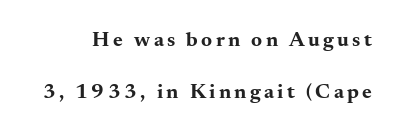
The image shows 21 px bold type, upright; set loose line spacing (2.49x), not underlined.
